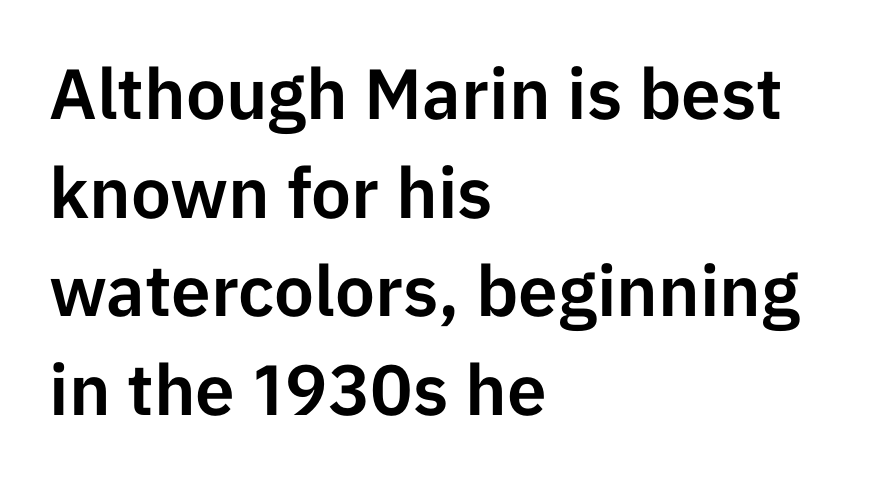
{"serif": "no", "italic": "no", "width": "normal", "stroke_contrast": "low", "x_height": "medium", "monospaced": "no", "underline": "no", "align": "left", "line_spacing": "normal", "line_spacing_ratio": 1.39, "letter_spacing": "normal", "letter_spacing_em": 0.0, "glyph_px": 71}
